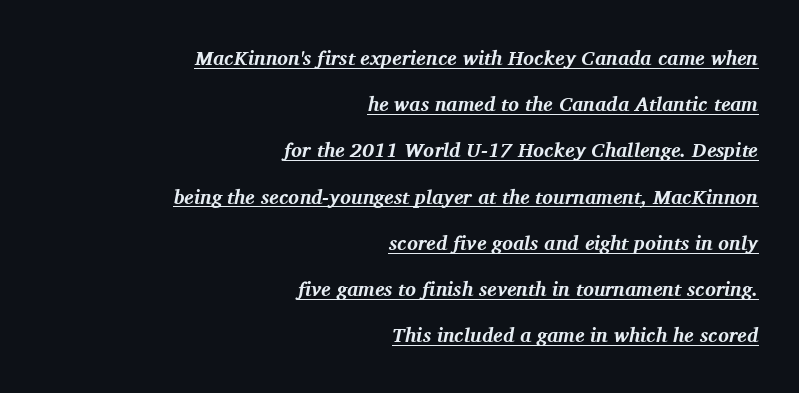
{"italic": "yes", "lean": "right", "slant_degrees": 11, "bold": "yes", "underline": "yes", "align": "right", "line_spacing": "loose", "line_spacing_ratio": 2.31, "letter_spacing": "normal", "letter_spacing_em": 0.0, "glyph_px": 20}
